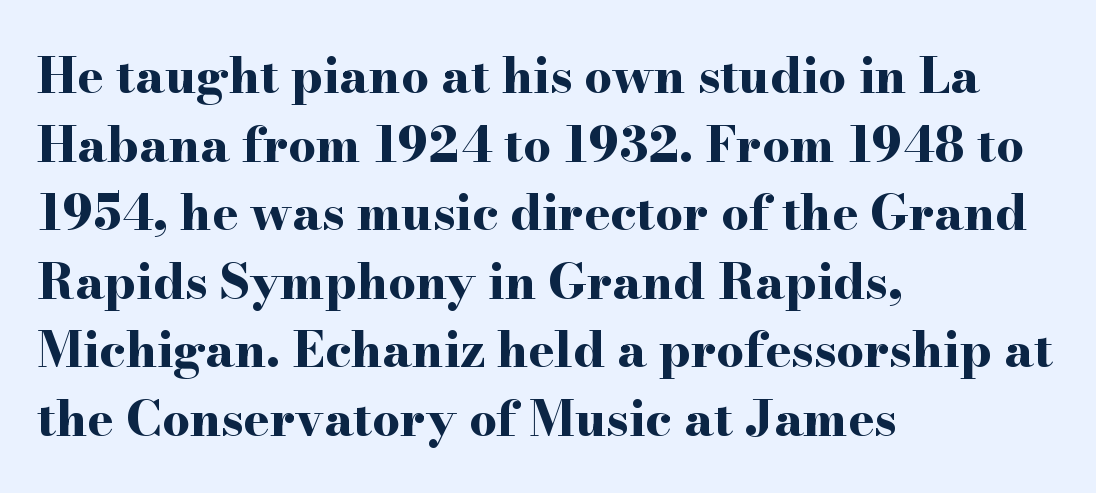
These lines sit exactly where default settings would place them. Little horizontal feet cap the strokes, marking this as serif type. The type sits square on the baseline with zero lean. Think of a printed novel: that variable character pitch is what you see here. Its strokes are broad and dark, the hallmark of bold type. Characters follow at the spacing the type designer built in.
